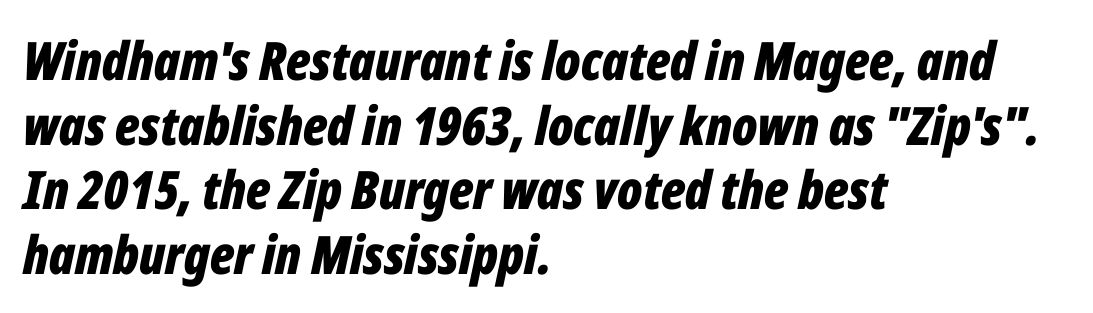
The rendering uses natural spacing where letterforms have individual widths. The font's italic variant was chosen for this text. Characters follow at the spacing the type designer built in. In terms of weight, the rendering is a true, heavy bold. The paragraph shown leans on its left margin.
